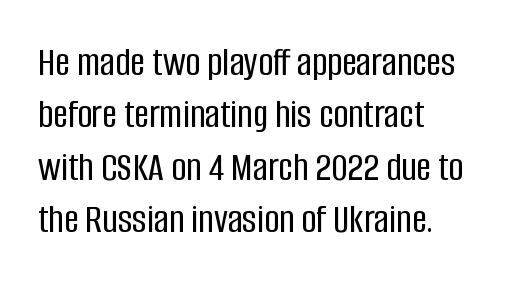
Q: Is the text italic (slanted)? A: No, it is upright.
Q: Is the typeface a serif or a sans-serif typeface? A: Sans-serif.
Q: Is the text underlined? A: No.
Q: How is the paragraph aligned? A: Left-aligned.
Q: Is the spacing between letters normal or unusually wide? A: Normal.
Q: Is the spacing between lines tight, normal or loose? A: Normal.
Q: Width (condensed, normal, or wide)? A: Condensed.
Q: Stroke contrast? A: Low.
Q: x-height? A: Large.
Q: Monospaced? A: No.
